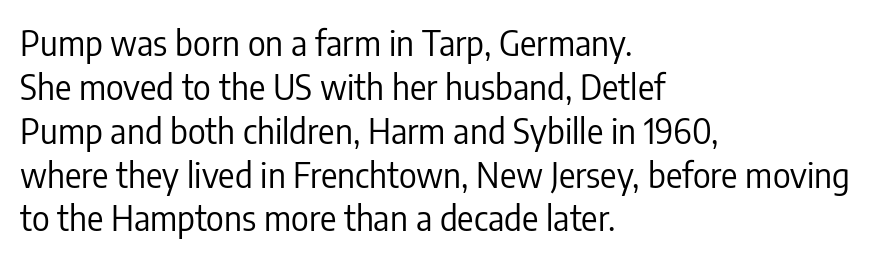
There is no visible air inserted between adjacent glyphs. Stems and bowls with no extra thickness — not bold. Looks like regular typesetting: each glyph gets only the width it needs. This sample uses an upright cut, with every glyph sitting square on the baseline. Short and long lines alike share a common starting point at left. This rendering features lettering with no underline.
